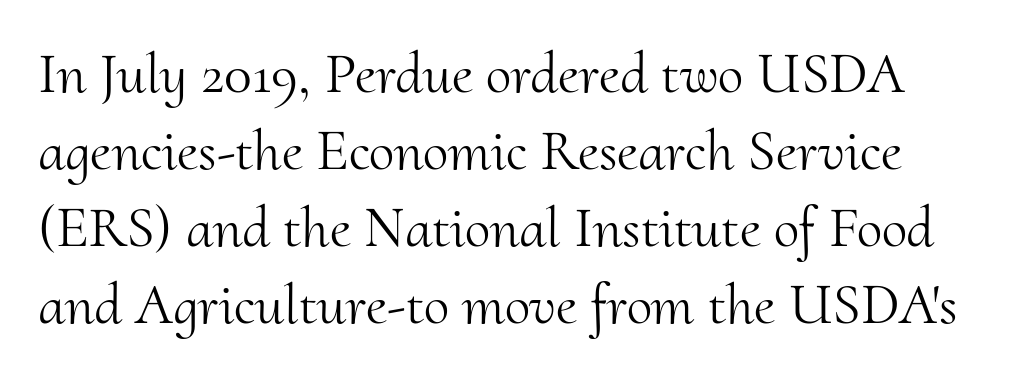
Q: Is the text bold? A: No.
Q: Is the text italic (slanted)? A: No, it is upright.
Q: Is the typeface a serif or a sans-serif typeface? A: Serif.
Q: Is the text underlined? A: No.
Q: Is the spacing between letters normal or unusually wide? A: Normal.
Q: Is the spacing between lines tight, normal or loose? A: Normal.
Q: Width (condensed, normal, or wide)? A: Normal.
Q: Stroke contrast? A: Medium.
Q: x-height? A: Small.
Q: Monospaced? A: No.
